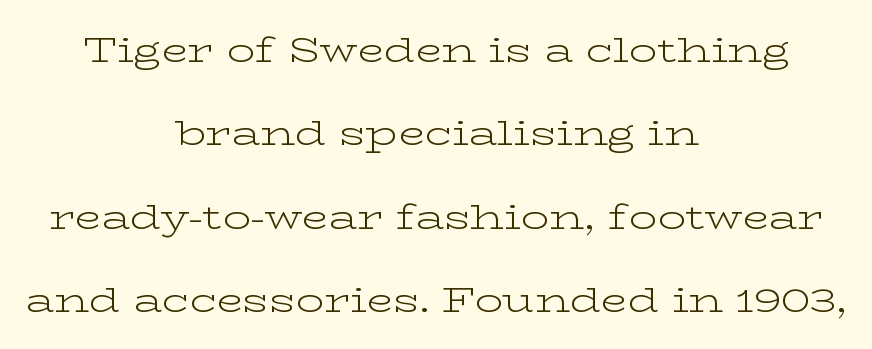
These lines are composed in type with serifs. The passage is arranged like a title page — every line centered. Varying glyph widths throughout — classic text-font behaviour. Vertical stems look standard width or narrower in stroke.
